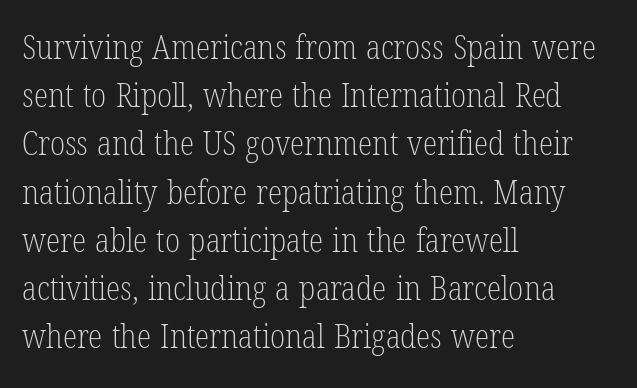
The image shows 33 px light, condensed serif type, upright; set left-aligned, normal line spacing (1.46x), normal letter spacing, not underlined; low stroke contrast and a medium x-height.
